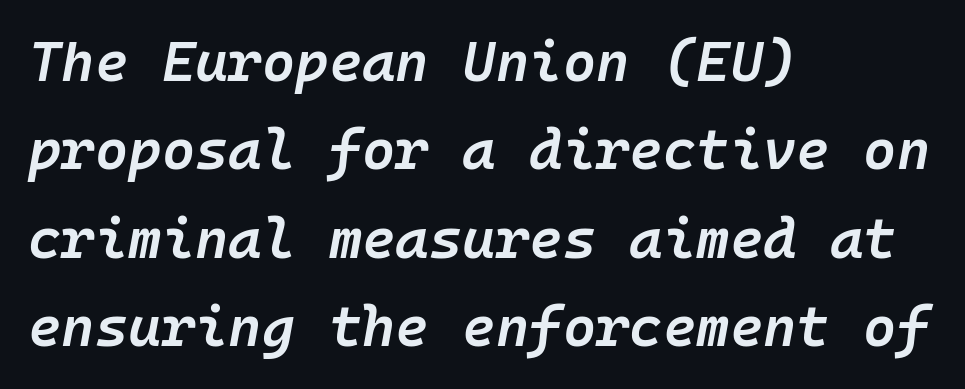
The designer left line spacing at the default. The text carries the slant typical of an italic or oblique font. Anything drawn beneath the words? Only blank space. Reading down the block, your eye returns to a fixed left position each line. Caption: semibold face, moderately heavy strokes.
